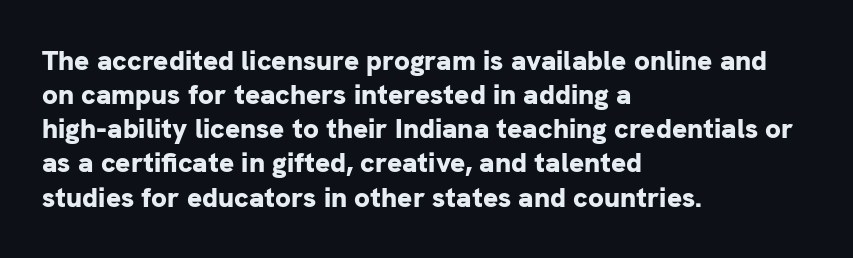
The image shows 28 px bold sans-serif type, upright; set left-aligned, line spacing 1.22x, normal letter spacing, not underlined; low stroke contrast and a medium x-height.
